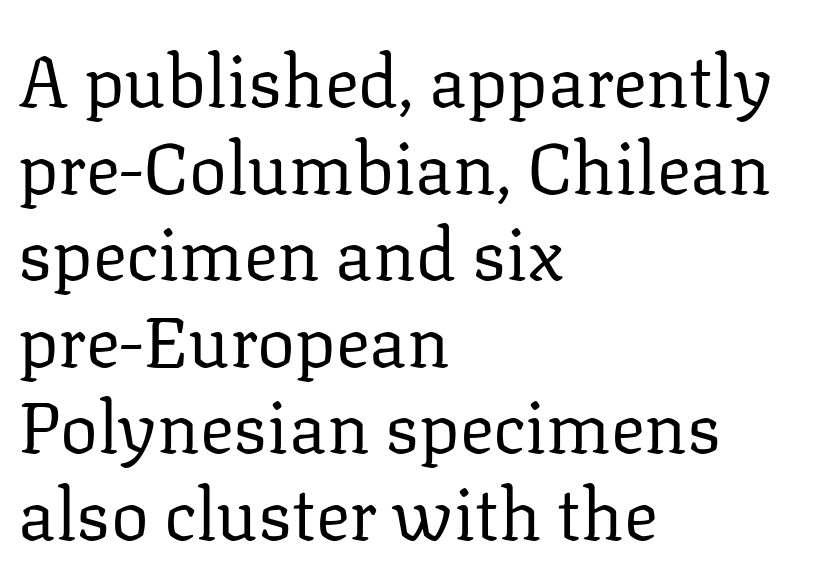
The image shows 71 px regular-weight serif type, upright; set left-aligned, line spacing 1.22x, normal letter spacing, not underlined; low stroke contrast and a medium x-height.
